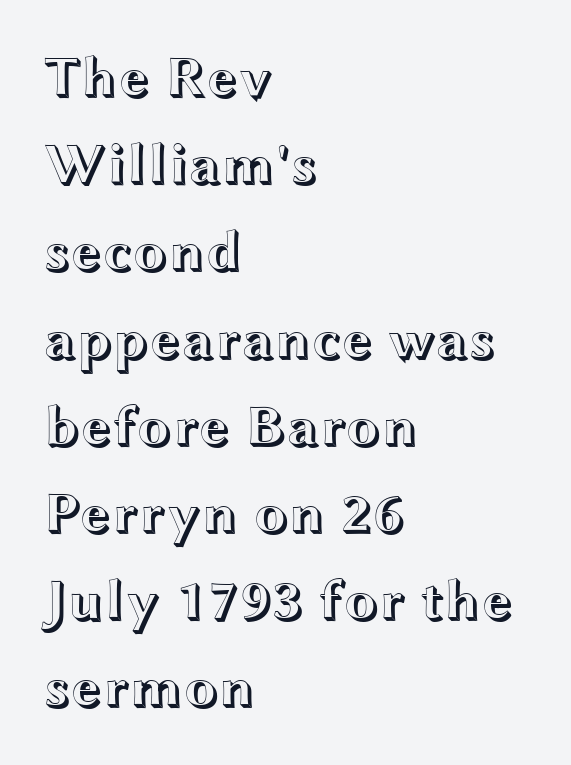
The image shows 57 px wide type, upright; set left-aligned, normal line spacing (1.53x), normal letter spacing, not underlined; a medium x-height.
